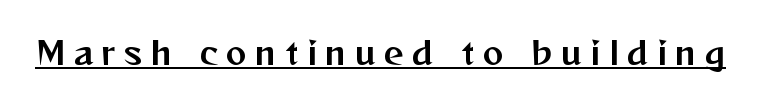
Q: Is the text italic (slanted)? A: No, it is upright.
Q: Is the typeface a serif or a sans-serif typeface? A: Sans-serif.
Q: Is the text underlined? A: Yes.
Q: Is the spacing between letters normal or unusually wide? A: Unusually wide.
Q: Width (condensed, normal, or wide)? A: Normal.
Q: Stroke contrast? A: Medium.
Q: x-height? A: Medium.
Q: Monospaced? A: No.
